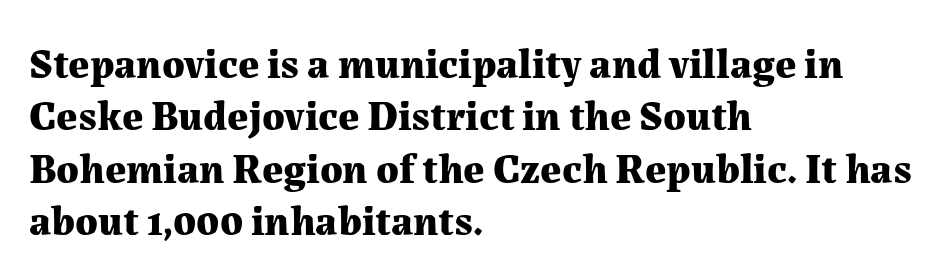
The rendering uses natural spacing where letterforms have individual widths. On the weight axis this lands at bold, roughly 700. Reading down the block, your eye returns to a fixed left position each line. Words float on clear page, feet unadorned. Does the type have serifs? Yes, each stem ends in a small foot. Designer's note — italics off, roman on.
